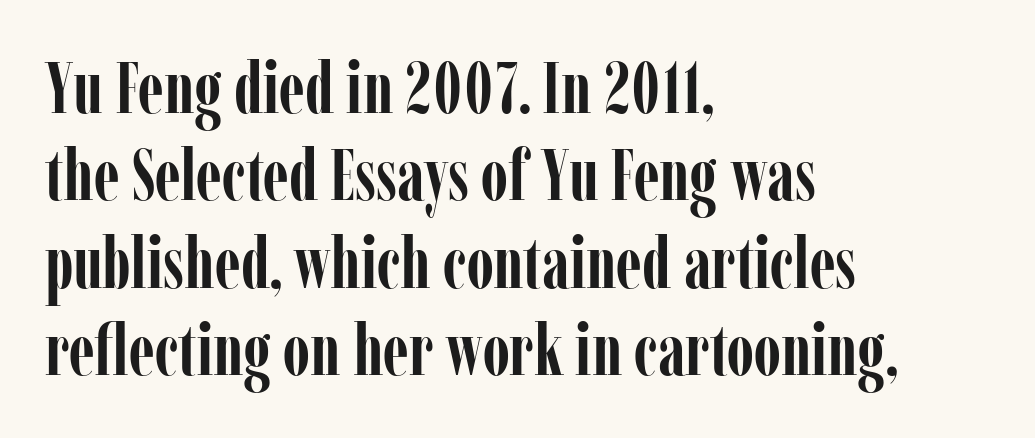
Inter-character spacing is left at the font's built-in metrics. It's the straight-up-and-down kind of type. Varying glyph widths throughout — classic text-font behaviour. Little horizontal feet cap the strokes, marking this as serif type.
